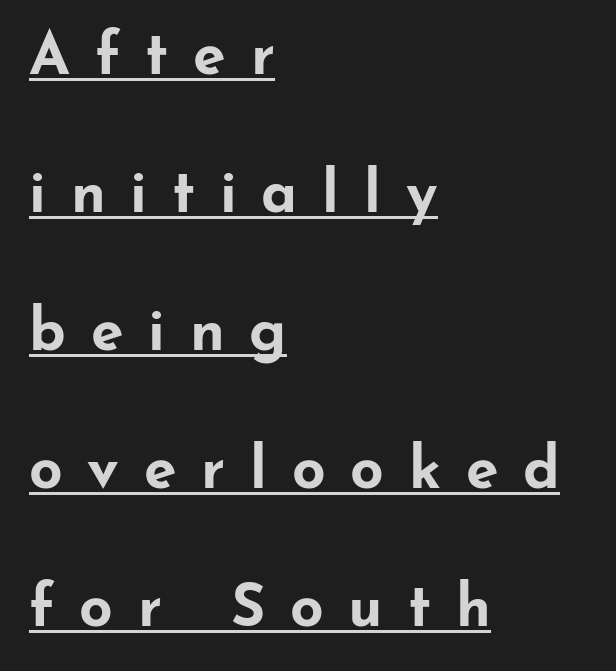
The image shows 59 px bold, wide sans-serif type, upright; set left-aligned, loose line spacing (2.34x), unusually wide letter spacing (+0.42 em), underlined; low stroke contrast and a small x-height.
